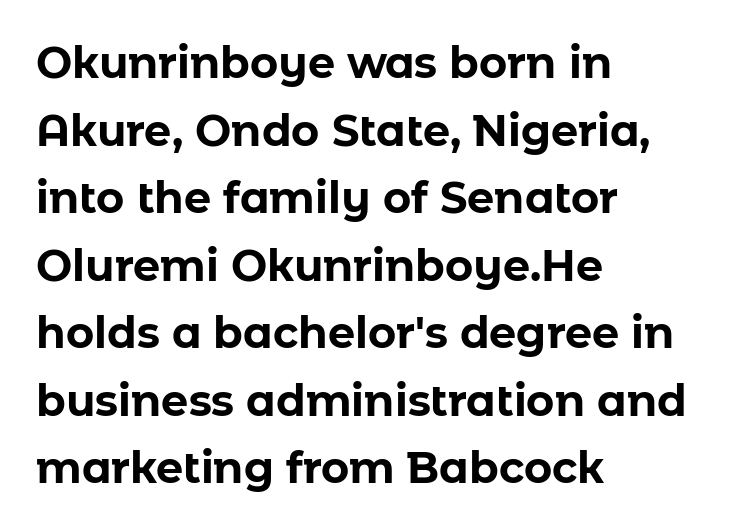
{"serif": "no", "italic": "no", "bold": "yes", "weight": "bold", "width": "normal", "stroke_contrast": "low", "x_height": "medium", "monospaced": "no", "underline": "no", "align": "left", "line_spacing": "normal", "line_spacing_ratio": 1.57, "letter_spacing": "normal", "letter_spacing_em": 0.0, "glyph_px": 43}
